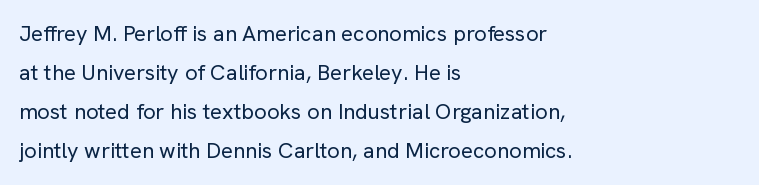
Q: Is the text bold? A: No.
Q: Is the text italic (slanted)? A: No, it is upright.
Q: Is the text underlined? A: No.
Q: How is the paragraph aligned? A: Left-aligned.
Q: Is the spacing between letters normal or unusually wide? A: Normal.
